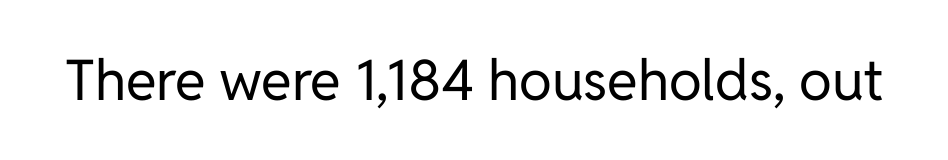
Q: Is the text bold? A: No.
Q: Is the text italic (slanted)? A: No, it is upright.
Q: Is the typeface a serif or a sans-serif typeface? A: Sans-serif.
Q: Is the text underlined? A: No.
Q: Is the spacing between letters normal or unusually wide? A: Normal.
Q: Width (condensed, normal, or wide)? A: Normal.
Q: Stroke contrast? A: Low.
Q: x-height? A: Medium.
Q: Monospaced? A: No.
